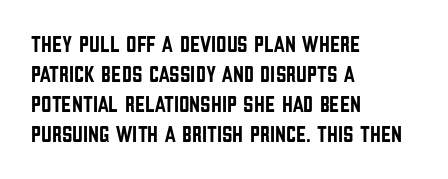
The ragged edge is on the right, which tells us the setting is flush left. What's the leading like? Ordinary, nothing unusual. Posture: straight, roman, zero tilt. The face used here is rendered with its standard letterfit. Letters rest on an invisible, unmarked baseline.
